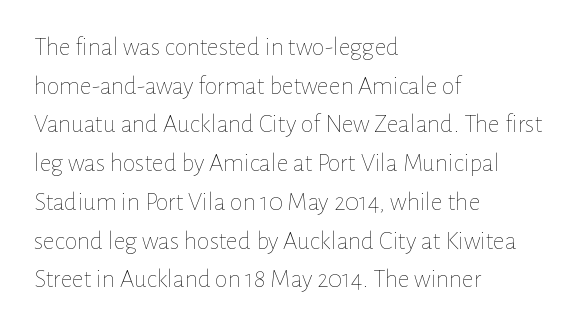
{"italic": "no", "bold": "no", "underline": "no", "align": "left", "line_spacing": "normal", "line_spacing_ratio": 1.49, "letter_spacing": "normal", "letter_spacing_em": 0.0, "glyph_px": 26}
